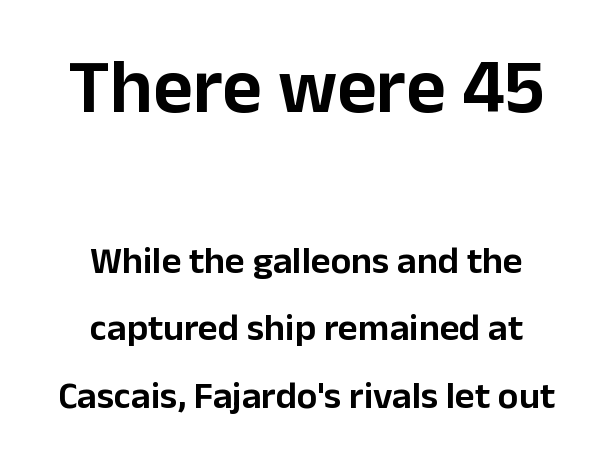
Look at the bottom of the vertical strokes: they stop flat, with no serifs. Compared with typical body copy, the letter spacing here is the same. Unlike italic type, these characters show no tilt at all. This sample has the flowing, uneven cadence of proportional lettering. Large over small — that's the arrangement of the two blocks here. Beneath every word, the page is bare.
